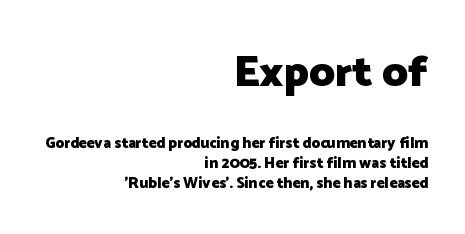
The image shows 44 px heavy sans-serif type, upright; set right-aligned, normal line spacing (1.33x), normal letter spacing, not underlined; the first (top) block is 2.93x larger; low stroke contrast and a medium x-height.
